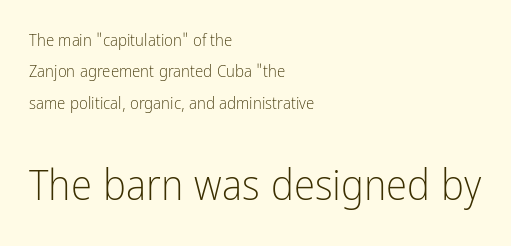
Q: Is the text bold? A: No.
Q: Is the text italic (slanted)? A: No, it is upright.
Q: Is the typeface a serif or a sans-serif typeface? A: Sans-serif.
Q: Is the text underlined? A: No.
Q: How is the paragraph aligned? A: Left-aligned.
Q: Is the spacing between letters normal or unusually wide? A: Normal.
Q: Which block of text is set in a larger size, the first (top) or the second (bottom)? A: The second (bottom) one.
Q: Width (condensed, normal, or wide)? A: Condensed.
Q: Stroke contrast? A: Low.
Q: x-height? A: Medium.
Q: Monospaced? A: No.
